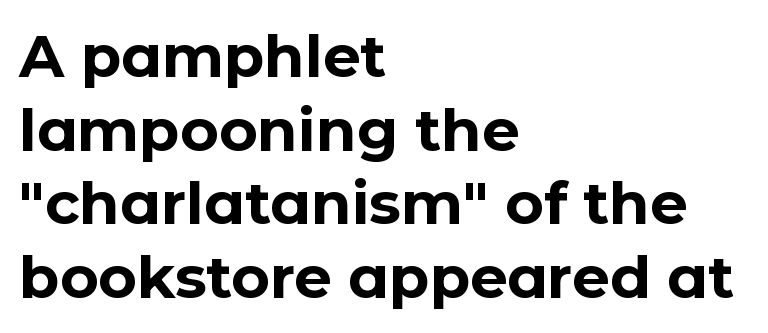
The image shows 59 px bold sans-serif type, upright; set left-aligned, normal line spacing (1.25x), normal letter spacing, not underlined; low stroke contrast and a medium x-height.
